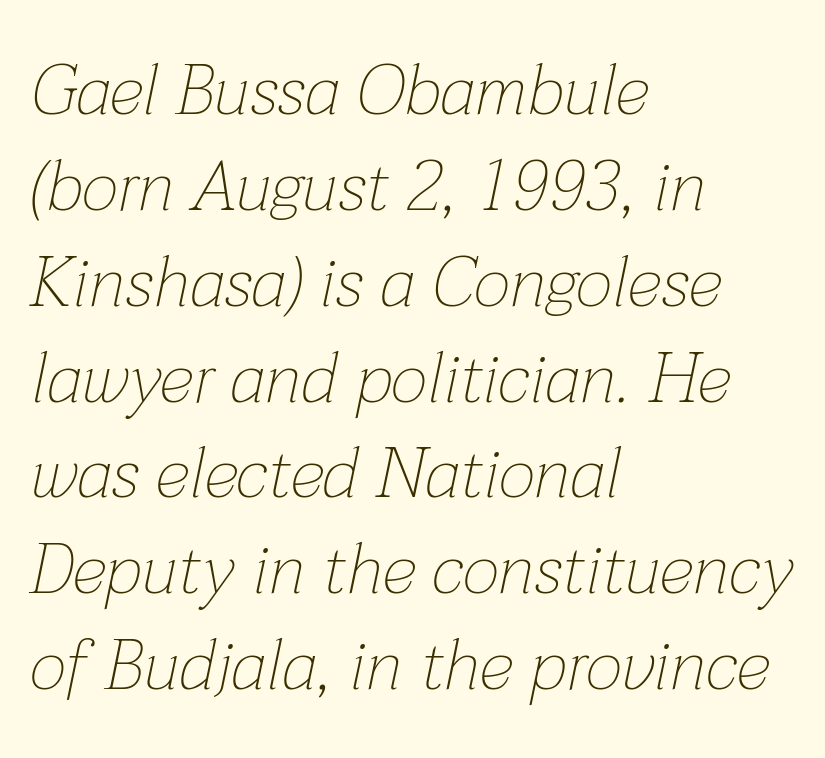
The image shows 71 px thin type, italic (leaning right); set left-aligned, normal line spacing (1.35x), normal letter spacing, not underlined; low stroke contrast and a medium x-height.
